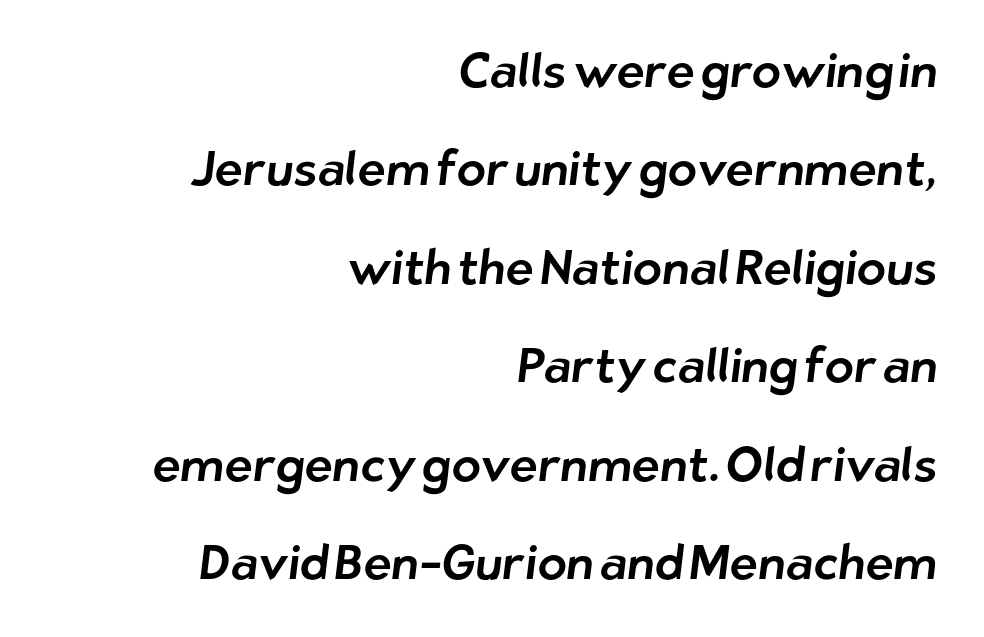
{"serif": "no", "width": "normal", "stroke_contrast": "low", "x_height": "medium", "monospaced": "no", "underline": "no", "align": "right", "line_spacing": "loose", "line_spacing_ratio": 2.05, "letter_spacing": "normal", "letter_spacing_em": 0.0, "glyph_px": 48}
